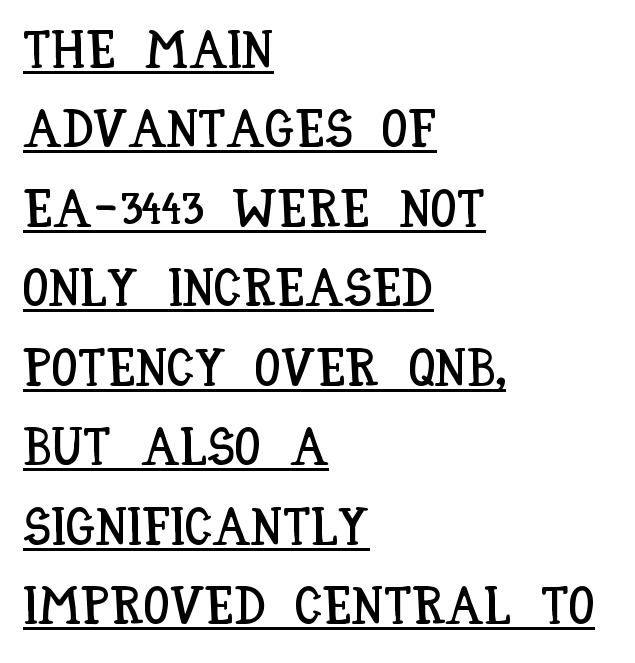
The image shows 53 px condensed type, upright; set left-aligned, normal line spacing (1.5x), normal letter spacing, underlined; low stroke contrast and a large x-height.
